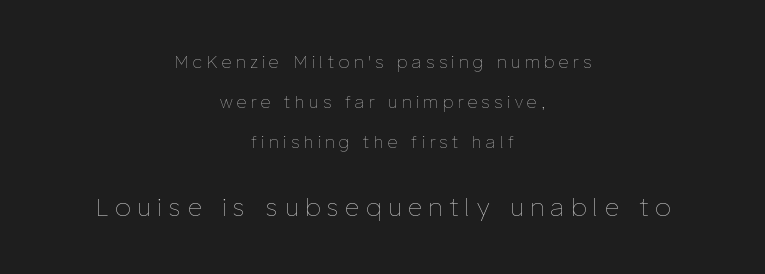
The image shows 25 px text type, upright; set centered, loose line spacing (2.35x), unusually wide letter spacing (+0.27 em), not underlined; the second (bottom) block is 1.47x larger.
